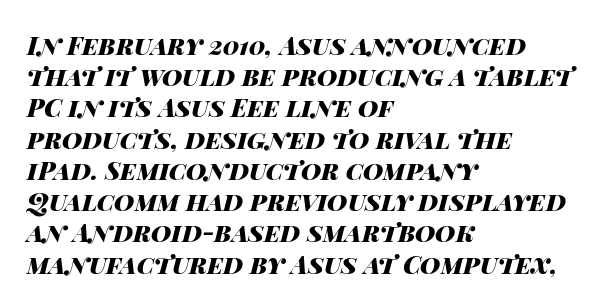
The image shows 25 px bold type, italic (leaning right); set left-aligned, normal line spacing (1.25x), normal letter spacing, not underlined.
